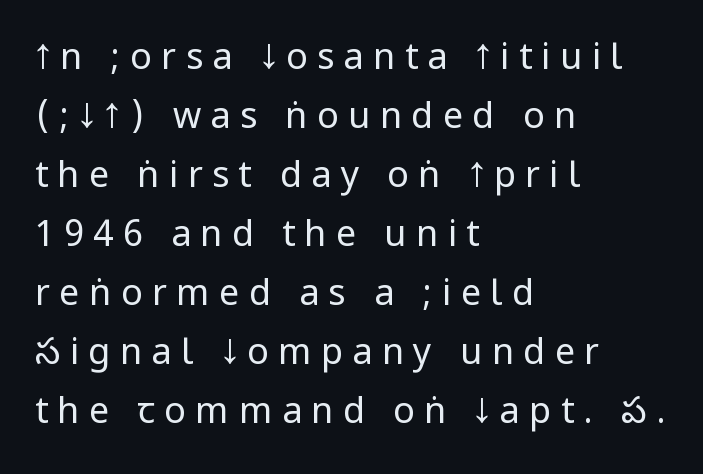
{"serif": "no", "italic": "no", "bold": "no", "weight": "regular", "width": "condensed", "stroke_contrast": "low", "underline": "no", "align": "left", "line_spacing": "normal", "line_spacing_ratio": 1.64, "letter_spacing": "wide", "letter_spacing_em": 0.26, "glyph_px": 36}
